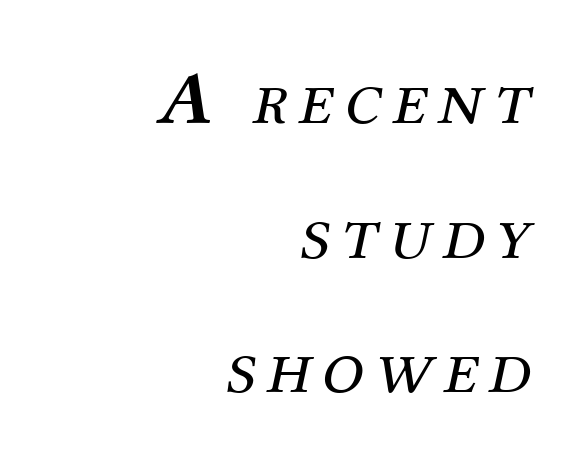
Q: Is the text bold? A: No.
Q: Is the text italic (slanted)? A: Yes, it leans right by about 12 degrees.
Q: Is the typeface a serif or a sans-serif typeface? A: Serif.
Q: Is the text underlined? A: No.
Q: How is the paragraph aligned? A: Right-aligned.
Q: Width (condensed, normal, or wide)? A: Normal.
Q: Stroke contrast? A: Medium.
Q: x-height? A: Medium.
Q: Monospaced? A: No.
